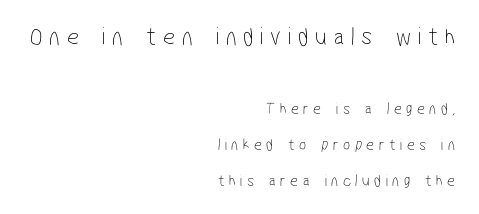
The image shows 26 px text type; set right-aligned, loose line spacing (2.12x), unusually wide letter spacing (+0.26 em), not underlined; the first (top) block is 1.53x larger.
